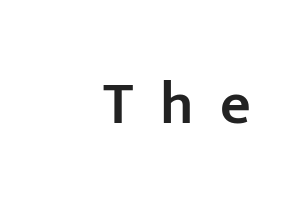
{"serif": "no", "italic": "no", "bold": "semi", "weight": "semibold", "width": "normal", "stroke_contrast": "low", "x_height": "medium", "monospaced": "no", "underline": "no", "letter_spacing": "wide", "letter_spacing_em": 0.44, "glyph_px": 60}
